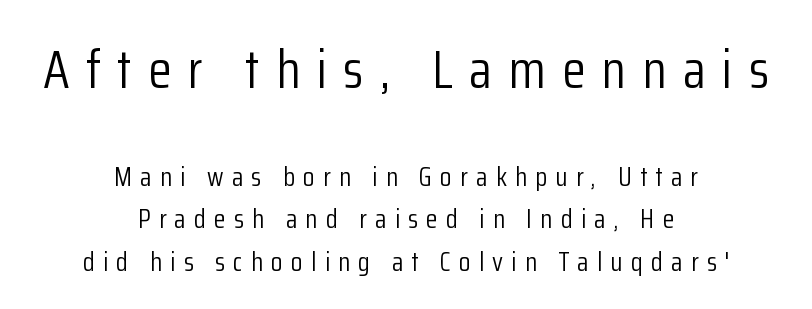
Vertical stems look standard width or narrower in stroke. Note the varied advance widths — an 'i' is clearly narrower than an 'm'. No word sits above an underline. Font category for this specimen: sans-serif.
